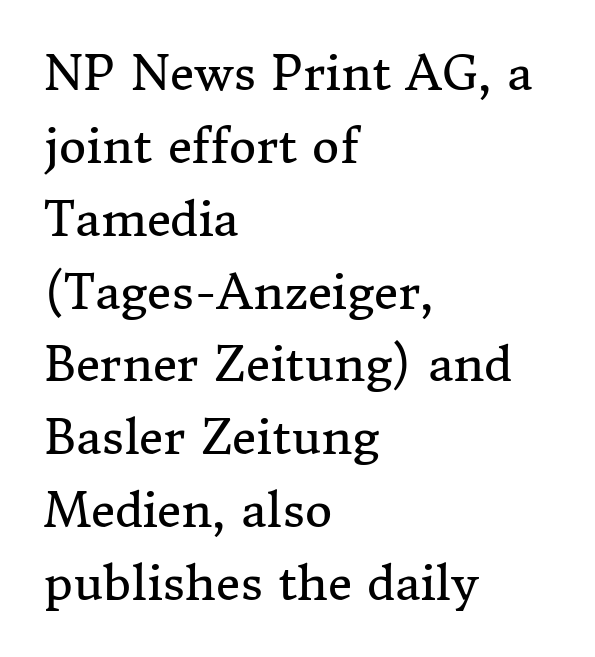
Leading matches the norm, producing a regular column. The cut favours lightness, reaching ordinary text weight at its darkest. Style check: upright. A bare baseline throughout the passage. Every row of glyphs begins at an identical x-position on the left. This sample has the flowing, uneven cadence of proportional lettering.
